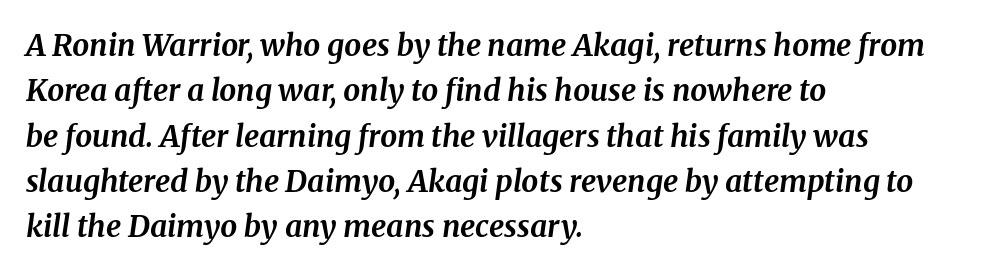
The foot of each line stays bare and open. If you drew a line through each stem, it would be angled. Note: serifs present on the glyphs. Where is the straight margin? On the left.
